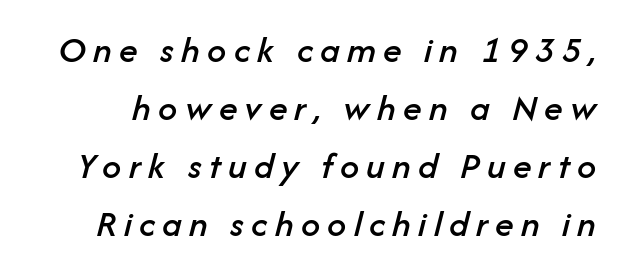
Q: Is the text italic (slanted)? A: Yes, it leans right by about 14 degrees.
Q: Is the text underlined? A: No.
Q: Is the spacing between lines tight, normal or loose? A: Normal.
Q: Width (condensed, normal, or wide)? A: Normal.
Q: Stroke contrast? A: Low.
Q: x-height? A: Medium.
Q: Monospaced? A: No.
